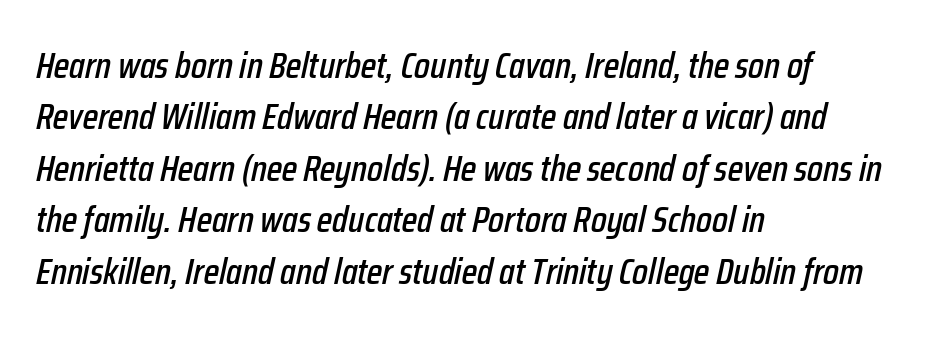
The image shows 37 px condensed type, italic (leaning right); set left-aligned, normal line spacing (1.39x), normal letter spacing, not underlined; low stroke contrast and a medium x-height.
